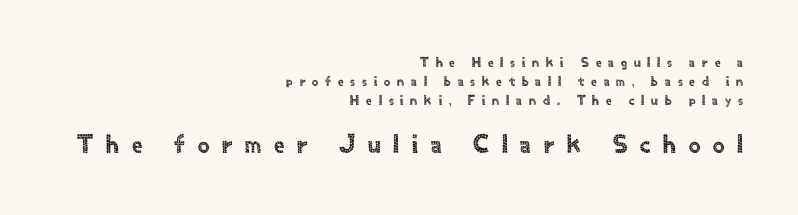
The image shows 26 px text type, upright; set right-aligned, normal line spacing (1.35x), unusually wide letter spacing (+0.49 em), not underlined; the second (bottom) block is 1.86x larger.
